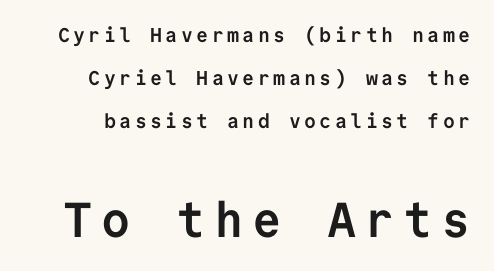
{"serif": "no", "italic": "no", "bold": "yes", "weight": "semibold", "width": "normal", "stroke_contrast": "low", "x_height": "medium", "monospaced": "yes", "underline": "no", "line_spacing": "loose", "line_spacing_ratio": 2.14, "larger_block": "second", "size_ratio": 2.45, "glyph_px": 49}
